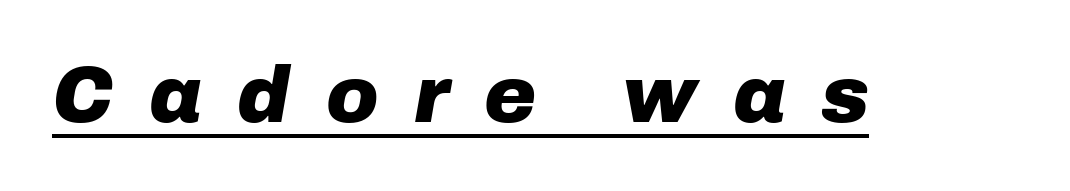
The image shows 79 px heavy type, italic (leaning right); set unusually wide letter spacing (+0.45 em), underlined; low stroke contrast and a medium x-height.
